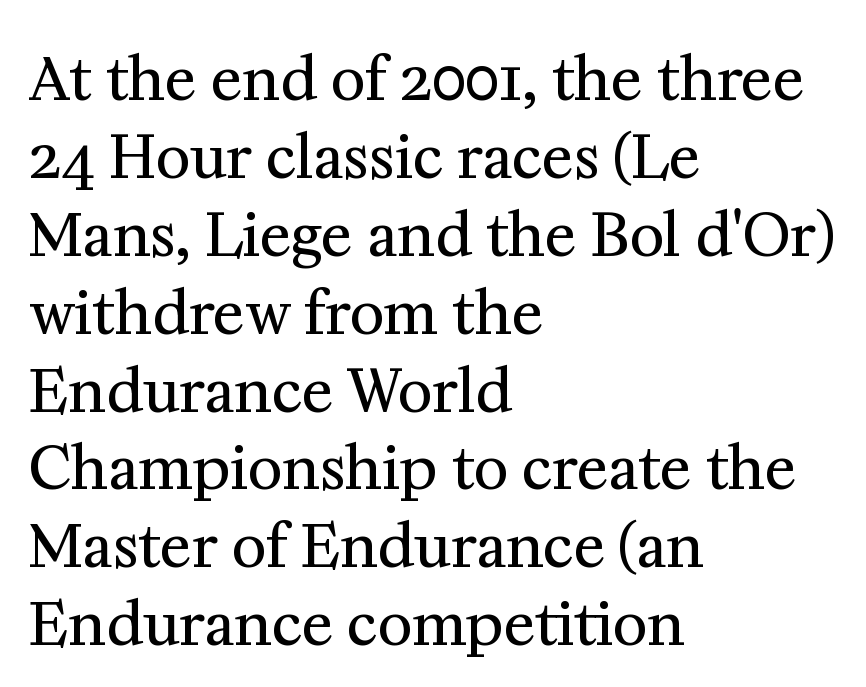
Here the designer chose a conventional face with non-uniform glyph widths. The letters carry serifs — small finishing strokes at the ends of their stems. Inter-character spacing is left at the font's built-in metrics. The designer left line spacing at the default. Do the letters lean? They stand straight.
